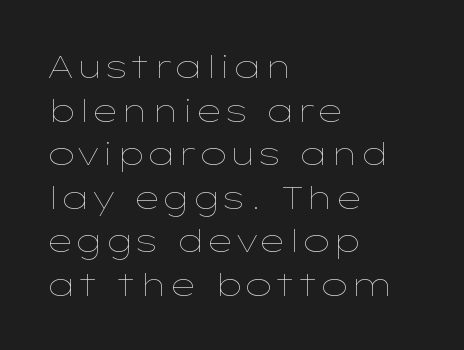
Inter-character spacing is left at the font's built-in metrics. Is there any slant? The stems are plumb. Varying glyph widths throughout — classic text-font behaviour. Horizontal alignment here is leftward, the default for most running prose. Stroke thickness stays within the range of a standard reading face or lighter. A clean baseline with only descenders dipping below it.
